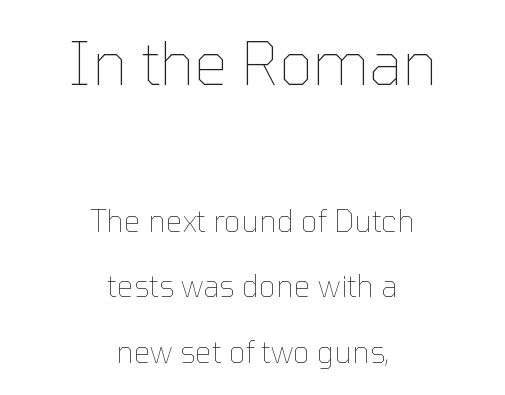
{"italic": "no", "bold": "no", "weight": "thin", "width": "normal", "stroke_contrast": "low", "x_height": "medium", "monospaced": "no", "underline": "no", "align": "center", "line_spacing": "loose", "line_spacing_ratio": 2.18, "letter_spacing": "normal", "letter_spacing_em": 0.0, "larger_block": "first", "size_ratio": 1.97, "glyph_px": 59}
